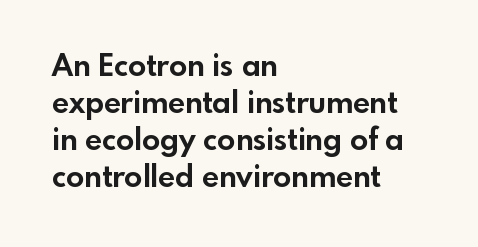
{"serif": "no", "italic": "no", "bold": "yes", "weight": "bold", "width": "normal", "x_height": "small", "monospaced": "no", "underline": "no", "align": "left", "line_spacing_ratio": 1.23, "letter_spacing": "normal", "letter_spacing_em": 0.0, "glyph_px": 30}
